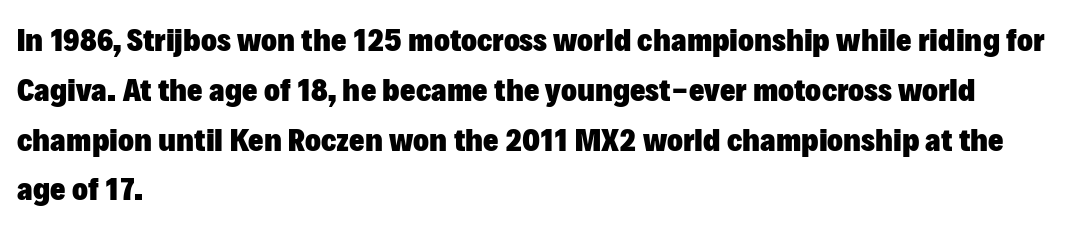
The image shows 33 px heavy sans-serif type, upright; set left-aligned, normal line spacing (1.51x), normal letter spacing, not underlined; low stroke contrast and a medium x-height.
